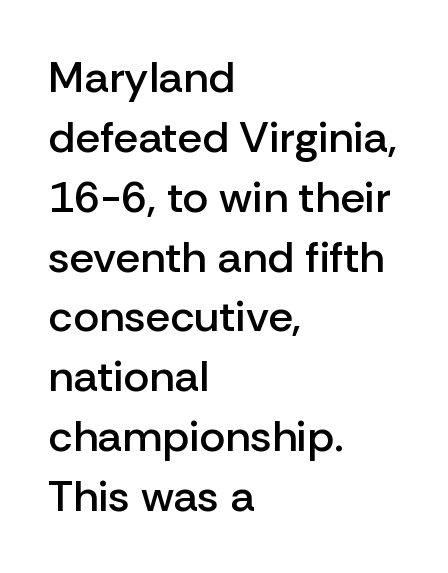
{"serif": "no", "italic": "no", "bold": "semi", "weight": "semibold", "width": "normal", "stroke_contrast": "low", "x_height": "medium", "monospaced": "no", "underline": "no", "align": "left", "line_spacing": "normal", "line_spacing_ratio": 1.36, "letter_spacing": "normal", "letter_spacing_em": 0.0, "glyph_px": 44}
